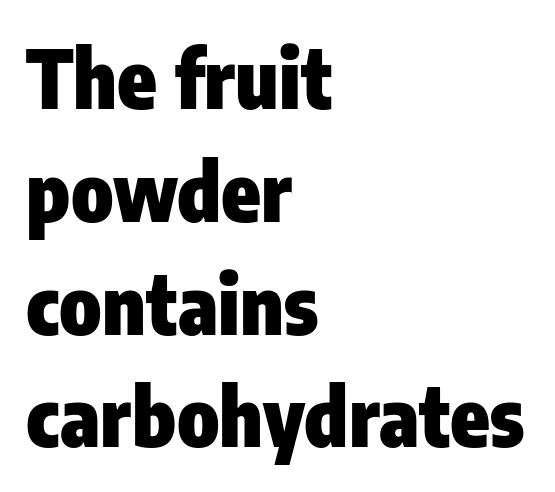
The image shows 80 px heavy, condensed sans-serif type, upright; set left-aligned, normal line spacing (1.41x), normal letter spacing, not underlined; low stroke contrast and a medium x-height.
